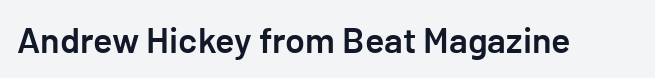
{"serif": "no", "italic": "no", "bold": "semi", "weight": "semibold", "width": "normal", "stroke_contrast": "low", "x_height": "medium", "underline": "no", "letter_spacing": "normal", "letter_spacing_em": 0.0, "glyph_px": 36}
